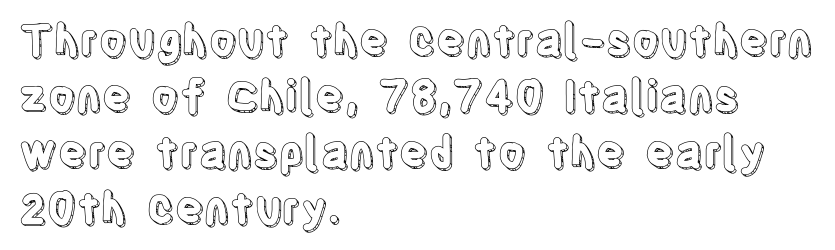
{"italic": "no", "width": "condensed", "x_height": "large", "monospaced": "no", "underline": "no", "align": "left", "line_spacing": "normal", "line_spacing_ratio": 1.3, "letter_spacing": "normal", "letter_spacing_em": 0.0, "glyph_px": 43}
